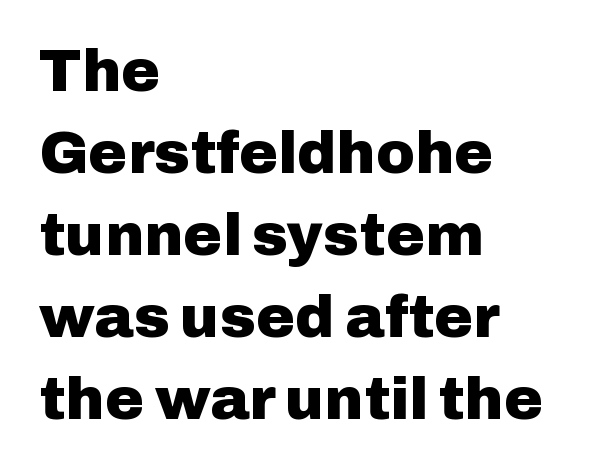
Rows of type keep a routine distance in the vertical direction. These lines stack with their left ends in a neat column. These lines keep a tight, regular rhythm from letter to letter. Stroke thickness is high; the sample reads as a true bold. The characters display no serif detailing; their extremities are plain.
